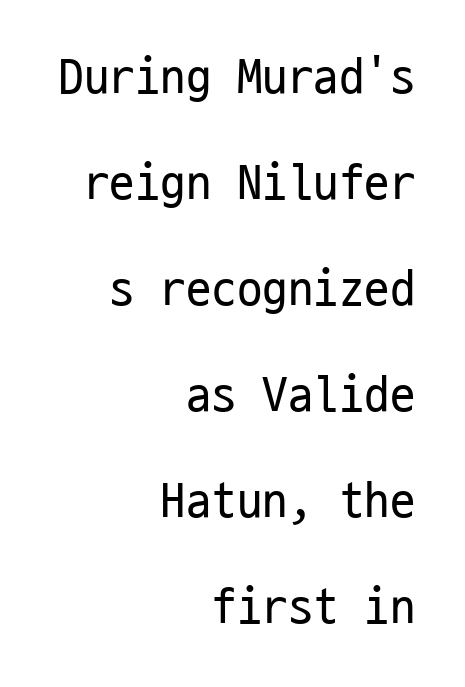
You could count columns in this text — the font is strictly monospaced. Short and long lines alike share a common ending point at right. Honestly, there is no underline to notice here at all. Is the stroke heavy? The answer is a plain regular-or-lighter.
